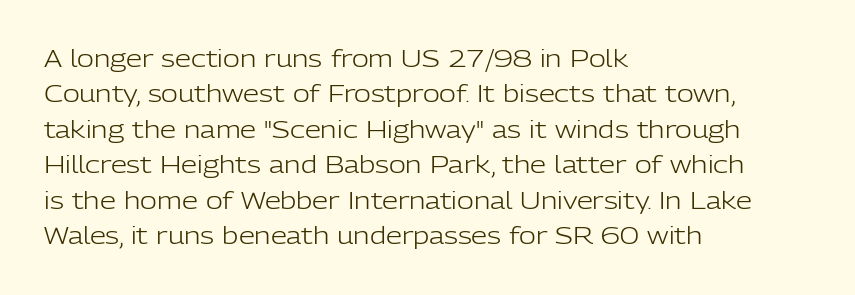
The image shows 23 px text type, upright; set left-aligned, normal line spacing (1.54x), normal letter spacing, not underlined.
